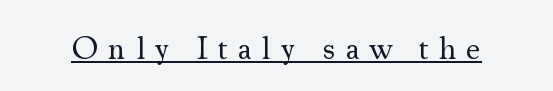
The image shows 33 px regular-weight serif type, upright; set unusually wide letter spacing (+0.31 em), underlined; medium stroke contrast and a small x-height.
